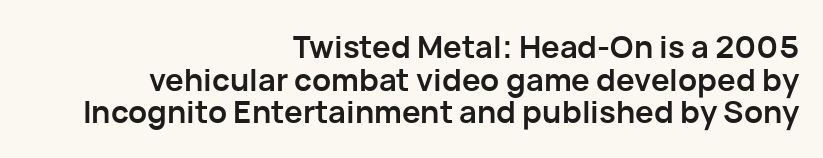
The image shows 31 px semibold sans-serif type, upright; set right-aligned, tight line spacing (1.05x), normal letter spacing, not underlined; low stroke contrast and a medium x-height.
